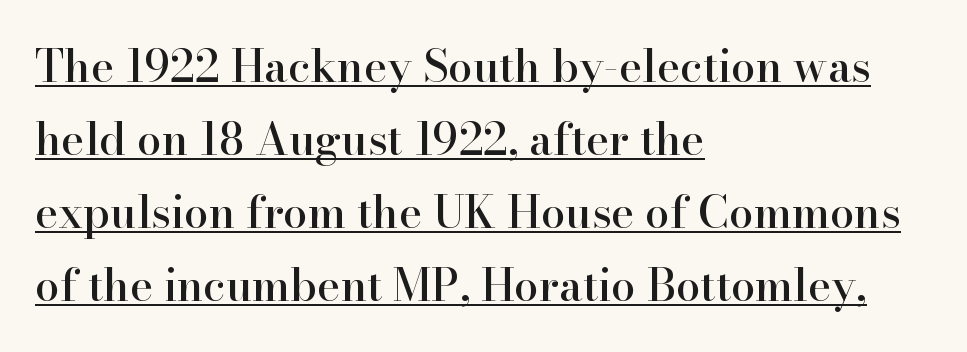
Q: Is the text italic (slanted)? A: No, it is upright.
Q: Is the typeface a serif or a sans-serif typeface? A: Serif.
Q: Is the text underlined? A: Yes.
Q: How is the paragraph aligned? A: Left-aligned.
Q: Is the spacing between letters normal or unusually wide? A: Normal.
Q: Is the spacing between lines tight, normal or loose? A: Normal.
Q: Width (condensed, normal, or wide)? A: Normal.
Q: Stroke contrast? A: High.
Q: x-height? A: Small.
Q: Monospaced? A: No.
